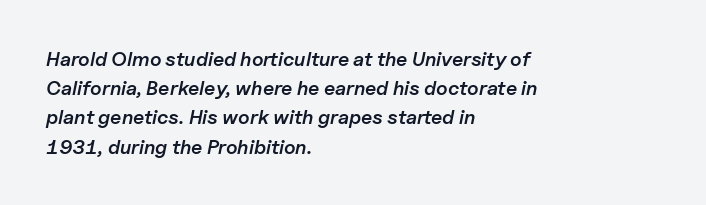
Q: Is the text bold? A: Semi-bold.
Q: Is the text italic (slanted)? A: Yes, it leans right by about 11 degrees.
Q: Is the text underlined? A: No.
Q: How is the paragraph aligned? A: Left-aligned.
Q: Is the spacing between letters normal or unusually wide? A: Normal.
Q: Is the spacing between lines tight, normal or loose? A: Normal.
